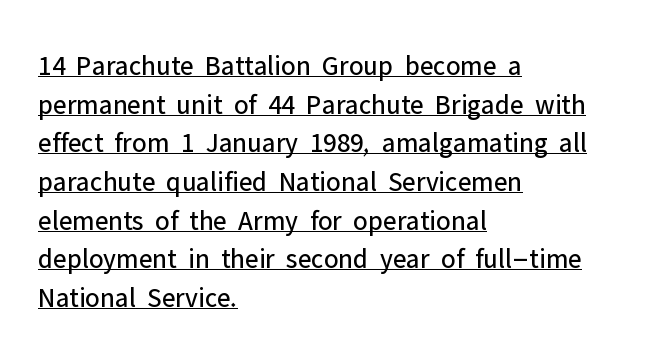
{"serif": "no", "italic": "no", "bold": "no", "weight": "regular", "width": "normal", "stroke_contrast": "low", "x_height": "medium", "monospaced": "no", "underline": "yes", "align": "left", "line_spacing": "normal", "line_spacing_ratio": 1.38, "letter_spacing": "normal", "letter_spacing_em": 0.0, "glyph_px": 28}
